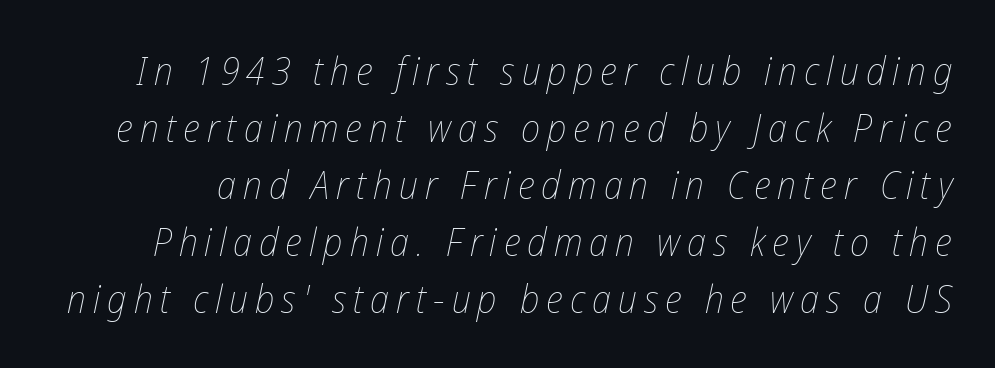
Varying glyph widths throughout — classic text-font behaviour. Line spacing here is normal. The glyphs look as if they've been sheared to an angle. Decoration check: the copy has no underline. This reads as an unemphasized weight, regular at the heaviest.
